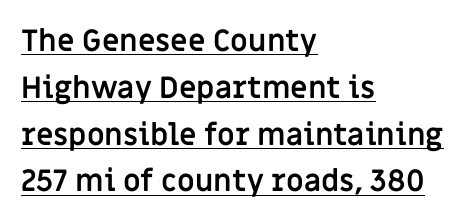
A typesetter would call this proportional, since set widths differ per character. The passage shown has conventional tracking throughout. Type style note: lacks serifs. A full-strength bold gives these letters their thick strokes. Whoever set this chose a conventional vertical rhythm. The ragged edge is on the right, which tells us the setting is flush left.
